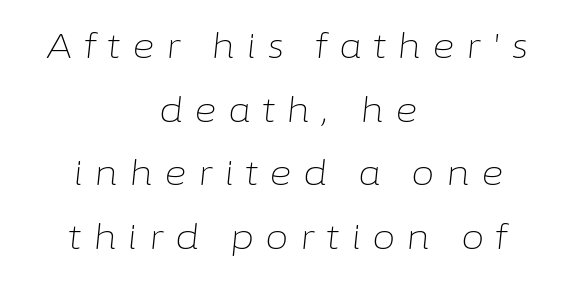
Letters rest on an invisible, unmarked baseline. The tracking jumps out immediately: characters are airy and widely separated. Character widths vary here, with narrow letters taking less room than wide ones. No heavy texture on the line: the type isn't bold. Compared with ordinary roman type, these characters are visibly tilted. One-word summary of the alignment: center.
